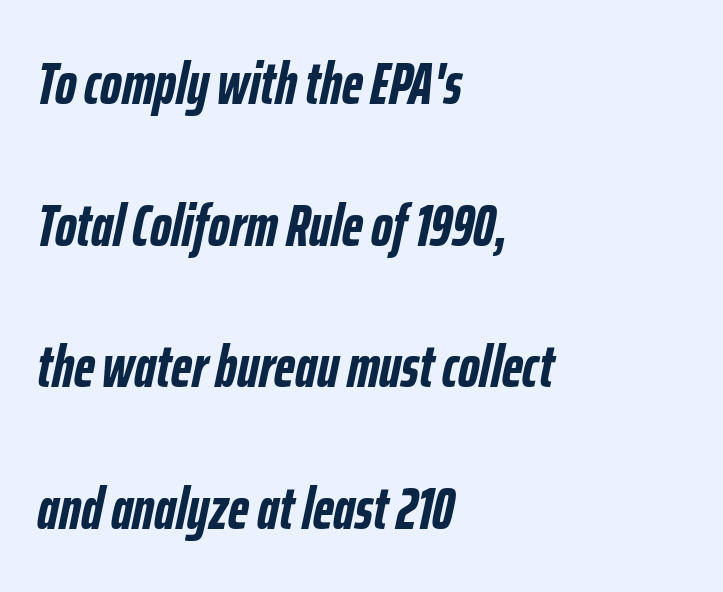
The image shows 59 px semibold, condensed type, italic (leaning right); set left-aligned, loose line spacing (2.4x), normal letter spacing, not underlined; low stroke contrast and a medium x-height.
